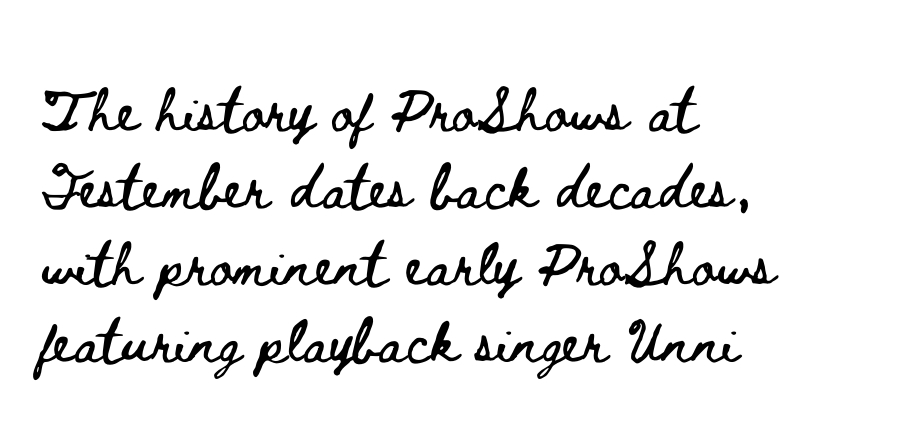
Q: Is the text italic (slanted)? A: Yes.
Q: Is the text underlined? A: No.
Q: How is the paragraph aligned? A: Left-aligned.
Q: Is the spacing between letters normal or unusually wide? A: Normal.
Q: Is the spacing between lines tight, normal or loose? A: Normal.
Q: Width (condensed, normal, or wide)? A: Wide.
Q: Stroke contrast? A: Low.
Q: x-height? A: Small.
Q: Monospaced? A: No.
